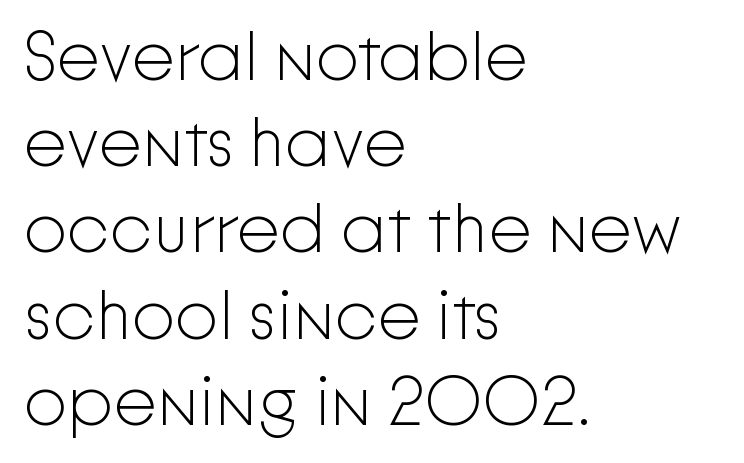
{"serif": "no", "italic": "no", "bold": "no", "weight": "light", "width": "normal", "stroke_contrast": "low", "x_height": "medium", "monospaced": "no", "underline": "no", "align": "left", "line_spacing": "normal", "line_spacing_ratio": 1.25, "letter_spacing": "normal", "letter_spacing_em": 0.0, "glyph_px": 69}
